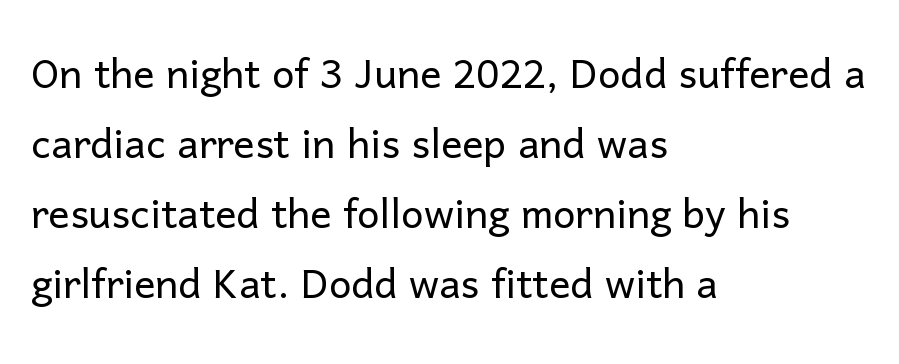
Q: Is the text bold? A: No.
Q: Is the text italic (slanted)? A: No, it is upright.
Q: Is the typeface a serif or a sans-serif typeface? A: Sans-serif.
Q: Is the text underlined? A: No.
Q: How is the paragraph aligned? A: Left-aligned.
Q: Is the spacing between letters normal or unusually wide? A: Normal.
Q: Is the spacing between lines tight, normal or loose? A: Normal.
Q: Width (condensed, normal, or wide)? A: Normal.
Q: Stroke contrast? A: Low.
Q: x-height? A: Medium.
Q: Monospaced? A: No.
